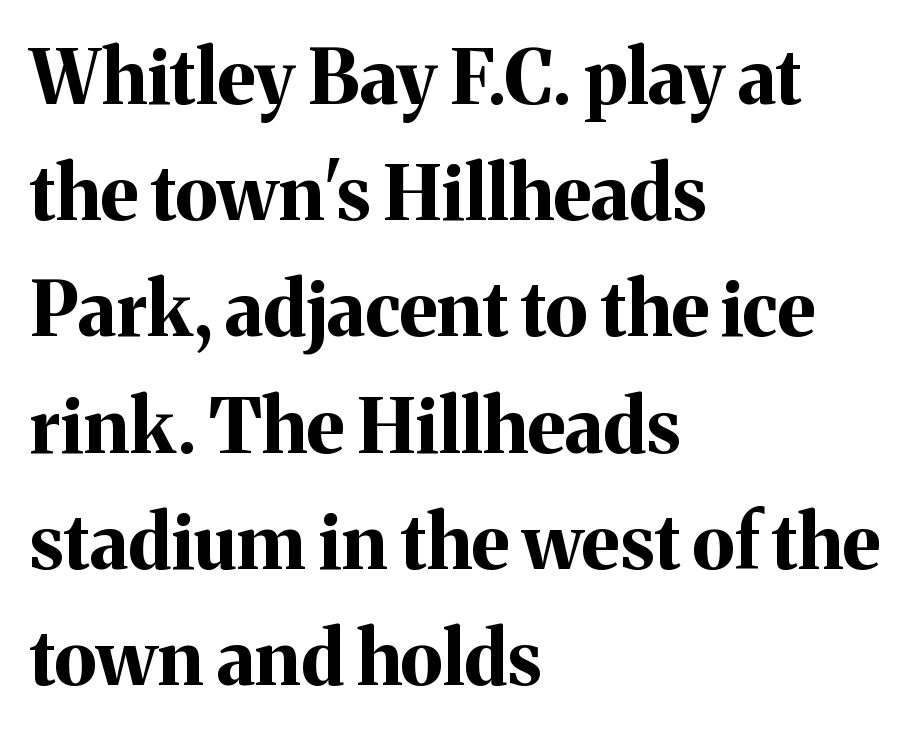
Q: Is the text bold? A: Yes.
Q: Is the text italic (slanted)? A: No, it is upright.
Q: Is the typeface a serif or a sans-serif typeface? A: Serif.
Q: Is the text underlined? A: No.
Q: How is the paragraph aligned? A: Left-aligned.
Q: Is the spacing between letters normal or unusually wide? A: Normal.
Q: Is the spacing between lines tight, normal or loose? A: Normal.
Q: Width (condensed, normal, or wide)? A: Normal.
Q: Stroke contrast? A: Medium.
Q: x-height? A: Medium.
Q: Monospaced? A: No.
